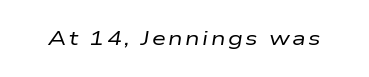
Q: Is the text bold? A: No.
Q: Is the text italic (slanted)? A: Yes, it leans right by about 9 degrees.
Q: Is the text underlined? A: No.
